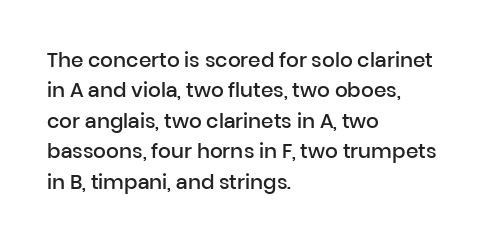
This block has exactly the height ordinary leading produces. Decoration check: the copy has no underline. Firm but not heavy-handed strokes: this text is semibold. Here the glyphs are tracked normally, forming tight word shapes. Style check: upright. Visually the block forms a straight wall on the left and a jagged coastline on the right.
